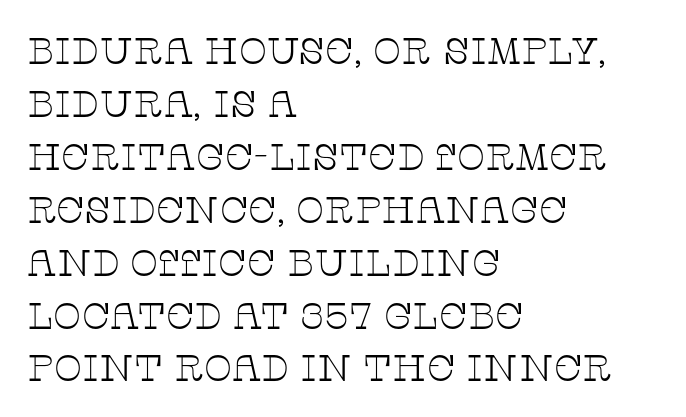
The image shows 37 px thin, wide serif type, upright; set left-aligned, normal line spacing (1.43x), normal letter spacing, not underlined; low stroke contrast and a large x-height.
